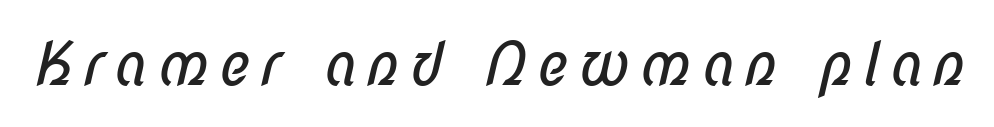
Q: Is the text bold? A: No.
Q: Is the typeface a serif or a sans-serif typeface? A: Sans-serif.
Q: Is the text underlined? A: No.
Q: Width (condensed, normal, or wide)? A: Condensed.
Q: Stroke contrast? A: Low.
Q: x-height? A: Medium.
Q: Monospaced? A: No.
